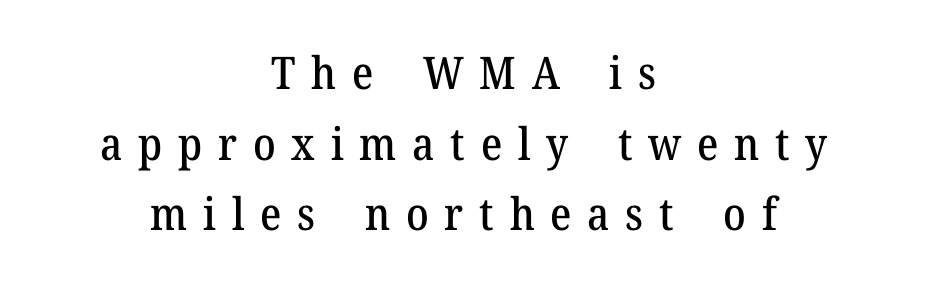
Q: Is the text italic (slanted)? A: No, it is upright.
Q: Is the typeface a serif or a sans-serif typeface? A: Serif.
Q: Is the text underlined? A: No.
Q: How is the paragraph aligned? A: Centered.
Q: Is the spacing between letters normal or unusually wide? A: Unusually wide.
Q: Is the spacing between lines tight, normal or loose? A: Normal.
Q: Width (condensed, normal, or wide)? A: Normal.
Q: Stroke contrast? A: Medium.
Q: x-height? A: Medium.
Q: Monospaced? A: No.
